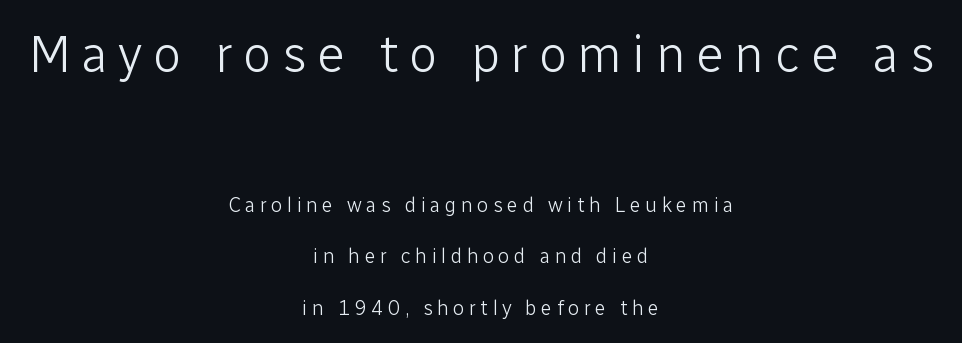
{"serif": "no", "italic": "no", "bold": "no", "weight": "light", "width": "normal", "stroke_contrast": "low", "x_height": "medium", "monospaced": "no", "underline": "no", "align": "center", "line_spacing": "loose", "line_spacing_ratio": 2.46, "letter_spacing": "wide", "letter_spacing_em": 0.2, "larger_block": "first", "size_ratio": 2.48, "glyph_px": 52}
